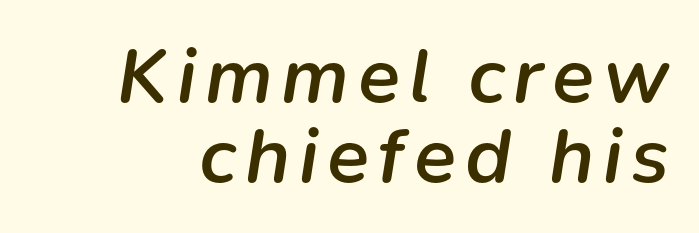
Q: Is the text bold? A: Semi-bold.
Q: Is the text italic (slanted)? A: Yes, it leans right by about 9 degrees.
Q: Is the text underlined? A: No.
Q: Is the spacing between lines tight, normal or loose? A: Tight.
Q: Width (condensed, normal, or wide)? A: Normal.
Q: Stroke contrast? A: Low.
Q: x-height? A: Medium.
Q: Monospaced? A: No.
